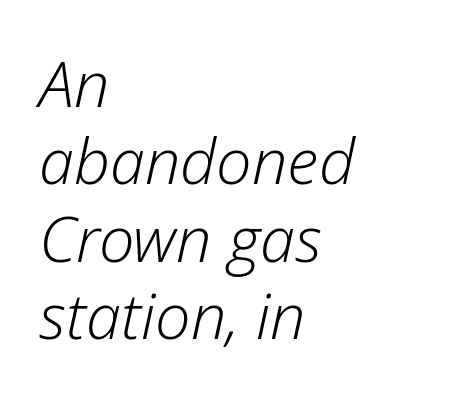
Q: Is the text bold? A: No.
Q: Is the text italic (slanted)? A: Yes, it leans right by about 12 degrees.
Q: Is the text underlined? A: No.
Q: How is the paragraph aligned? A: Left-aligned.
Q: Is the spacing between letters normal or unusually wide? A: Normal.
Q: Width (condensed, normal, or wide)? A: Normal.
Q: Stroke contrast? A: Low.
Q: x-height? A: Medium.
Q: Monospaced? A: No.
